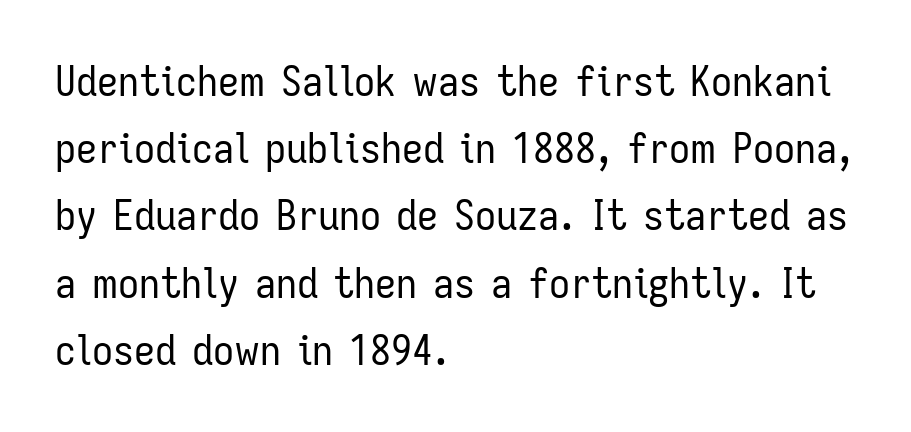
Q: Is the text bold? A: No.
Q: Is the text italic (slanted)? A: No, it is upright.
Q: Is the typeface a serif or a sans-serif typeface? A: Sans-serif.
Q: Is the text underlined? A: No.
Q: How is the paragraph aligned? A: Left-aligned.
Q: Is the spacing between letters normal or unusually wide? A: Normal.
Q: Is the spacing between lines tight, normal or loose? A: Normal.
Q: Width (condensed, normal, or wide)? A: Condensed.
Q: Stroke contrast? A: Low.
Q: x-height? A: Medium.
Q: Monospaced? A: No.
